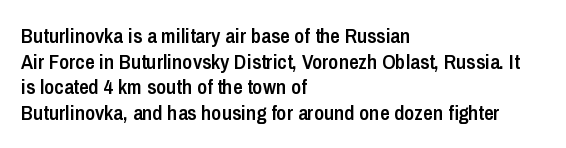
{"italic": "no", "bold": "semi", "underline": "no", "align": "left", "line_spacing_ratio": 1.22, "letter_spacing": "normal", "letter_spacing_em": 0.0, "glyph_px": 21}
